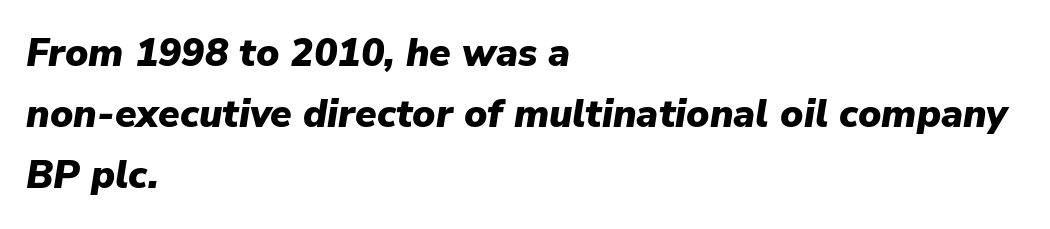
Q: Is the text bold? A: Yes.
Q: Is the text italic (slanted)? A: Yes, it leans right by about 9 degrees.
Q: Is the text underlined? A: No.
Q: How is the paragraph aligned? A: Left-aligned.
Q: Is the spacing between letters normal or unusually wide? A: Normal.
Q: Is the spacing between lines tight, normal or loose? A: Normal.
Q: Width (condensed, normal, or wide)? A: Normal.
Q: Stroke contrast? A: Low.
Q: x-height? A: Medium.
Q: Monospaced? A: No.
